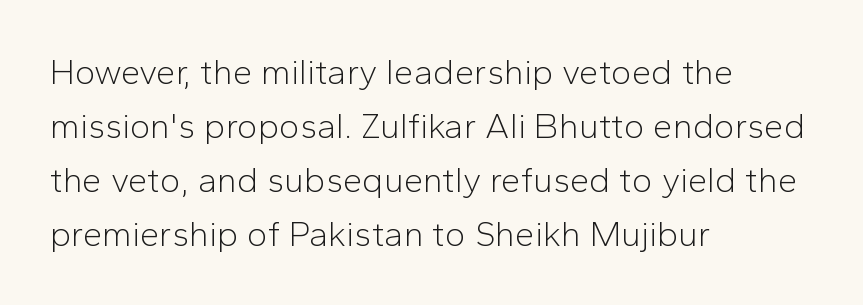
Q: Is the text bold? A: No.
Q: Is the text italic (slanted)? A: No, it is upright.
Q: Is the typeface a serif or a sans-serif typeface? A: Sans-serif.
Q: Is the text underlined? A: No.
Q: How is the paragraph aligned? A: Left-aligned.
Q: Is the spacing between letters normal or unusually wide? A: Normal.
Q: Is the spacing between lines tight, normal or loose? A: Normal.
Q: Width (condensed, normal, or wide)? A: Normal.
Q: Stroke contrast? A: Low.
Q: x-height? A: Medium.
Q: Monospaced? A: No.
